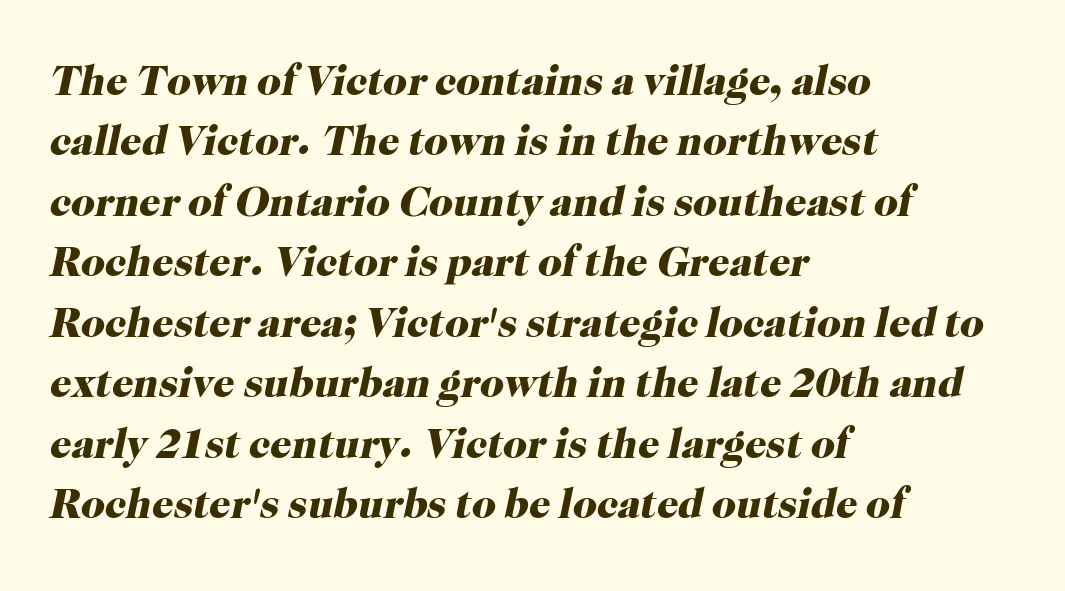
The image shows 42 px heavy serif type, italic (leaning right); set left-aligned, normal line spacing (1.44x), normal letter spacing, not underlined; high stroke contrast and a medium x-height.
